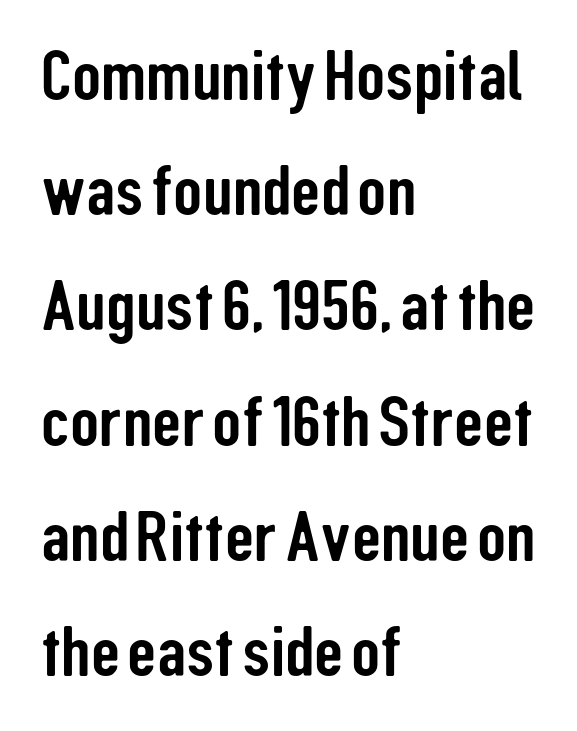
Is there any slant? The stems are plumb. A student would call this left alignment; a typographer would say flush left, rag right. The face used here is rendered with its standard letterfit. Character widths vary here, with narrow letters taking less room than wide ones.
